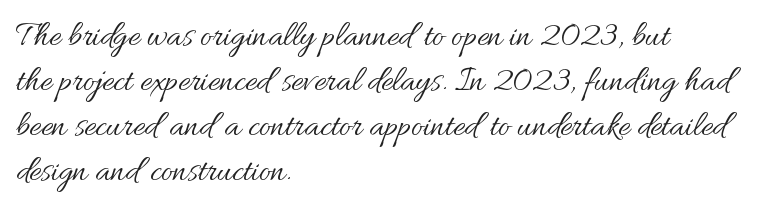
Regarding leading, the lines here are spaced in the standard way. Horizontal alignment here is leftward, the default for most running prose. The font is comparable to plain body text, perhaps lighter.
